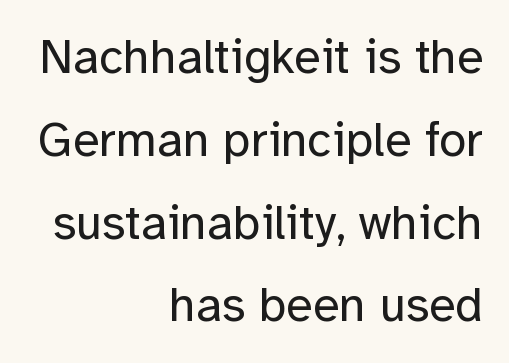
{"serif": "no", "italic": "no", "bold": "no", "weight": "regular", "width": "normal", "stroke_contrast": "low", "x_height": "medium", "monospaced": "no", "underline": "no", "align": "right", "line_spacing": "normal", "line_spacing_ratio": 1.69, "letter_spacing": "normal", "letter_spacing_em": 0.0, "glyph_px": 49}
